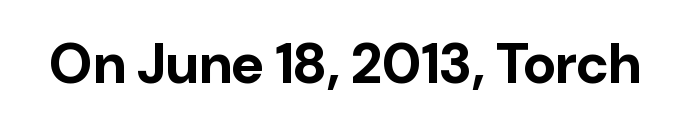
These lines carry a lot of weight — the face is fully bold. Plain, unruled lines of type. Spacing between characters is what you'd get straight out of the box. Style check: upright. These lines are rendered in a variable-pitch font. The typeface chosen for these lines omits serifs.
